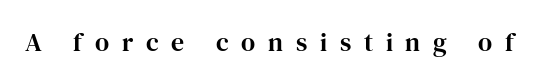
The image shows 26 px text type, upright; set unusually wide letter spacing (+0.49 em), not underlined.
